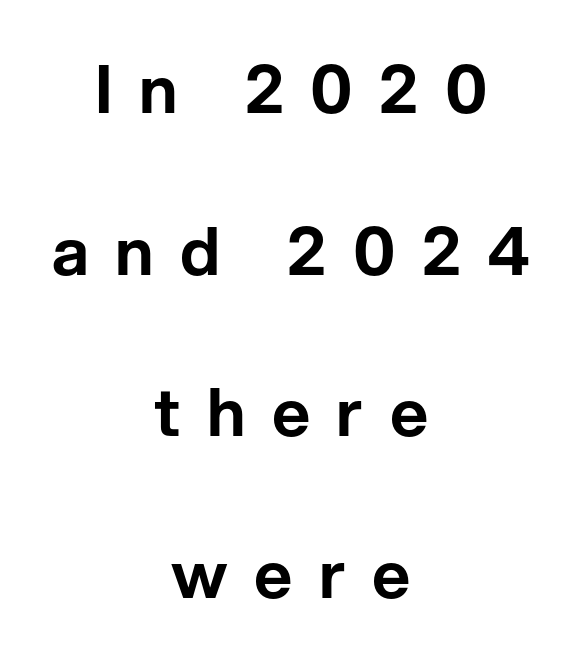
The image shows 66 px sans-serif type, upright; set centered, loose line spacing (2.45x), unusually wide letter spacing (+0.4 em), not underlined; low stroke contrast and a medium x-height.
